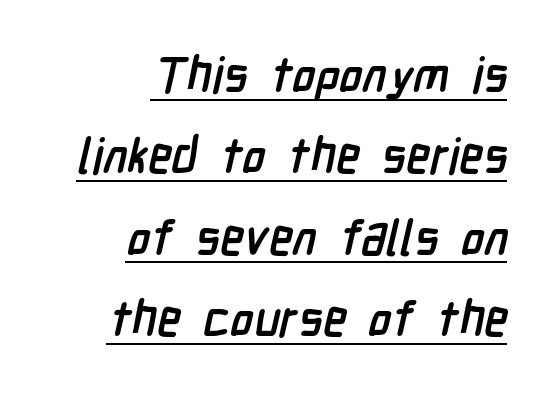
The type family on display is of the sans-serif kind. Spacing between characters is what you'd get straight out of the box. The space between consecutive lines is moderate. A continuous stroke trails under the words, as in a hyperlink. Weight check: bold — yes, fully.
